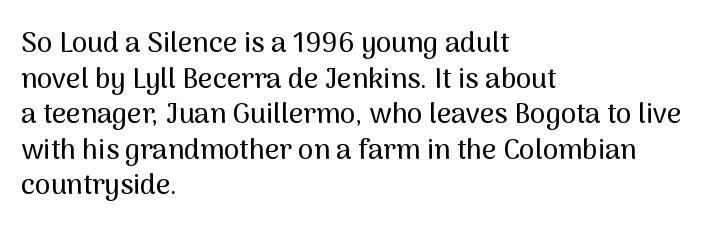
The image shows 28 px sans-serif type, upright; set left-aligned, normal line spacing (1.27x), normal letter spacing, not underlined; medium stroke contrast and a medium x-height.
